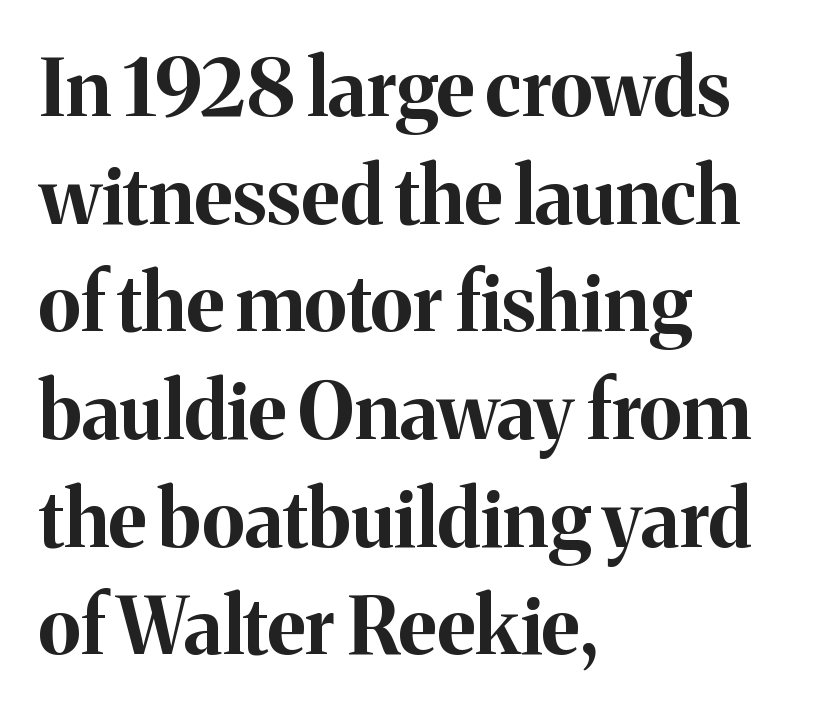
{"serif": "yes", "italic": "no", "bold": "yes", "weight": "bold", "width": "normal", "stroke_contrast": "medium", "x_height": "medium", "monospaced": "no", "underline": "no", "align": "left", "line_spacing": "normal", "line_spacing_ratio": 1.38, "letter_spacing": "normal", "letter_spacing_em": 0.0, "glyph_px": 78}
